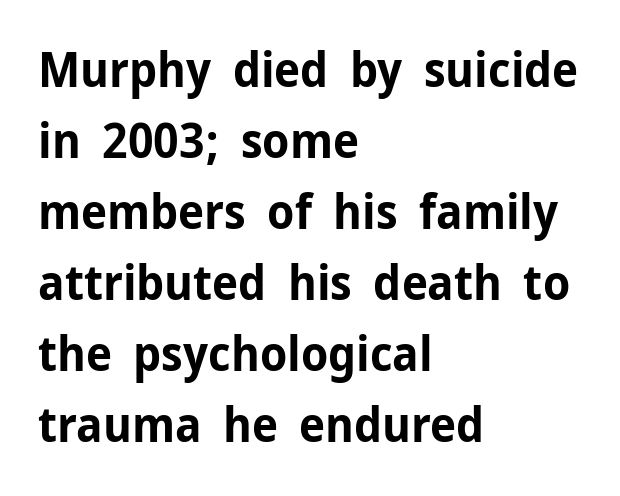
Serif or sans? Sans — the stroke terminals are bare. Plain, unruled lines of type. Stroke thickness is high; the sample reads as a true bold. In terms of posture, this sample is upright. The rendering uses a moderate line-height, typical for paragraphs.
